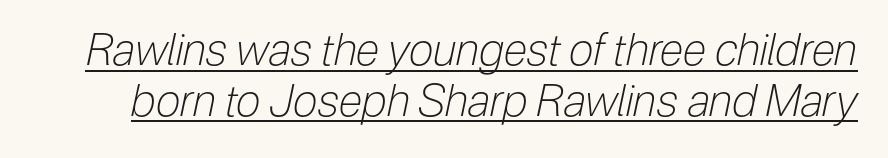
Q: Is the text bold? A: No.
Q: Is the text italic (slanted)? A: Yes, it leans right by about 12 degrees.
Q: Is the text underlined? A: Yes.
Q: Is the spacing between letters normal or unusually wide? A: Normal.
Q: Is the spacing between lines tight, normal or loose? A: Tight.
Q: Width (condensed, normal, or wide)? A: Condensed.
Q: Stroke contrast? A: Low.
Q: x-height? A: Medium.
Q: Monospaced? A: No.
